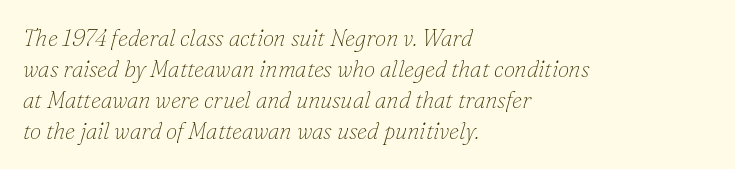
{"italic": "yes", "lean": "right", "slant_degrees": 16, "bold": "no", "underline": "no", "align": "left", "line_spacing": "normal", "line_spacing_ratio": 1.35, "letter_spacing": "normal", "letter_spacing_em": 0.0, "glyph_px": 23}
